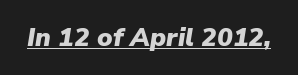
{"italic": "yes", "lean": "right", "slant_degrees": 9, "bold": "yes", "underline": "yes", "letter_spacing": "normal", "letter_spacing_em": 0.0, "glyph_px": 26}
